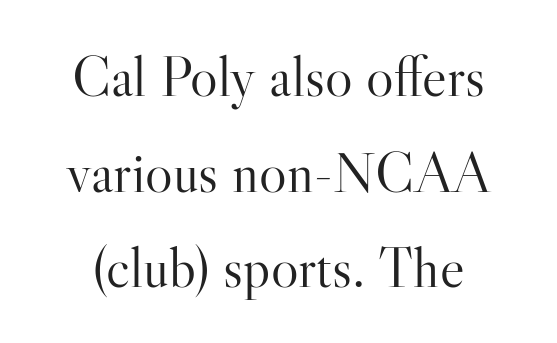
Here the designer chose a conventional face with non-uniform glyph widths. Bold? No — there's no thickening of the strokes. These lines were composed using upright roman letters. The gap between lines stays unmarked.
